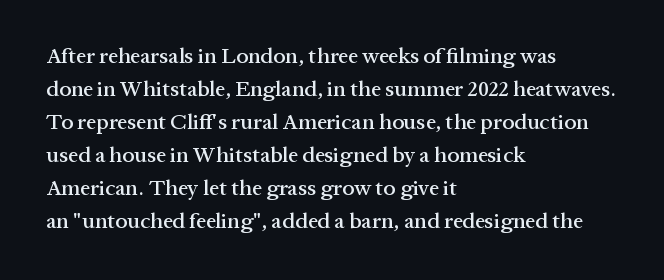
A clean baseline with only descenders dipping below it. Standard letterfit; no display-style spreading of the glyphs. Notice how descenders clear the ascenders below comfortably — that's standard leading. It's the straight-up-and-down kind of type. Does the copy run flush right? No — it runs flush left.
